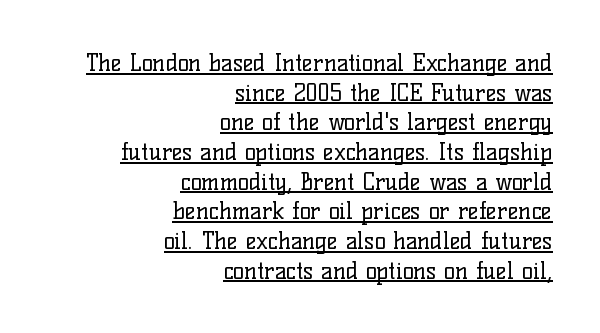
{"italic": "no", "bold": "no", "underline": "yes", "align": "right", "line_spacing": "normal", "line_spacing_ratio": 1.29, "letter_spacing": "normal", "letter_spacing_em": 0.0, "glyph_px": 23}
